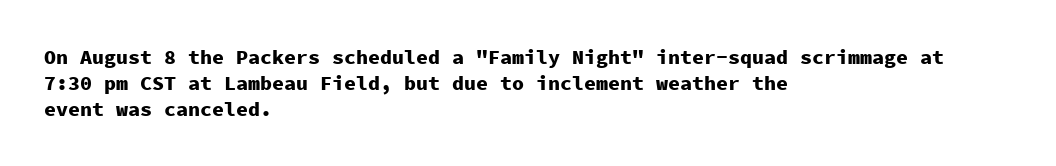
The image shows 20 px bold type, upright; set left-aligned, normal line spacing (1.3x), normal letter spacing, not underlined.
